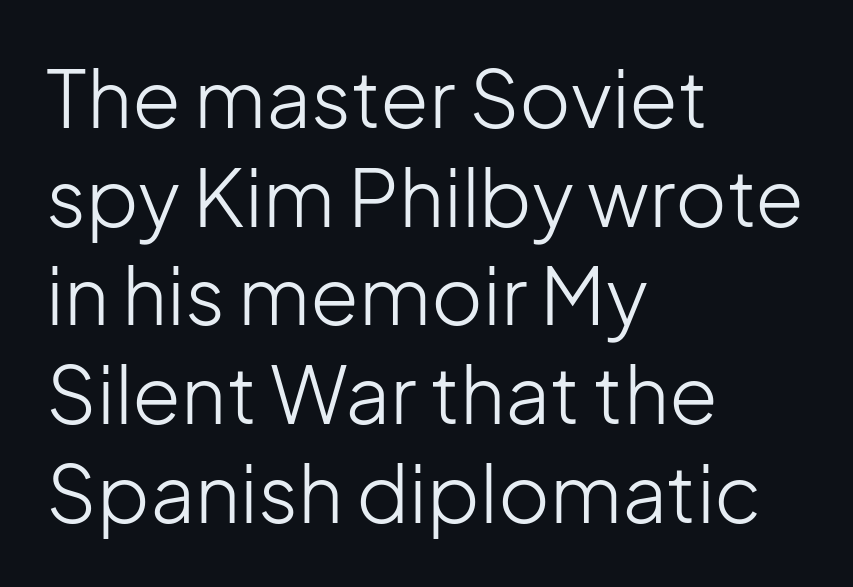
{"serif": "no", "italic": "no", "bold": "no", "weight": "light", "width": "normal", "stroke_contrast": "low", "x_height": "medium", "monospaced": "no", "underline": "no", "align": "left", "line_spacing": "normal", "line_spacing_ratio": 1.25, "letter_spacing": "normal", "letter_spacing_em": 0.0, "glyph_px": 79}
